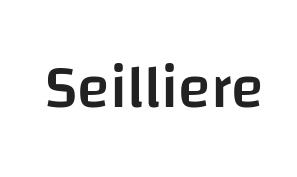
Compared with typical body copy, the letter spacing here is the same. The passage shown is not underscored anywhere. Every character sits straight up, as roman type does. Proportional: the letters do not fall into vertical columns. Bold? Not quite — semibold, heavier than regular but stopping short.
